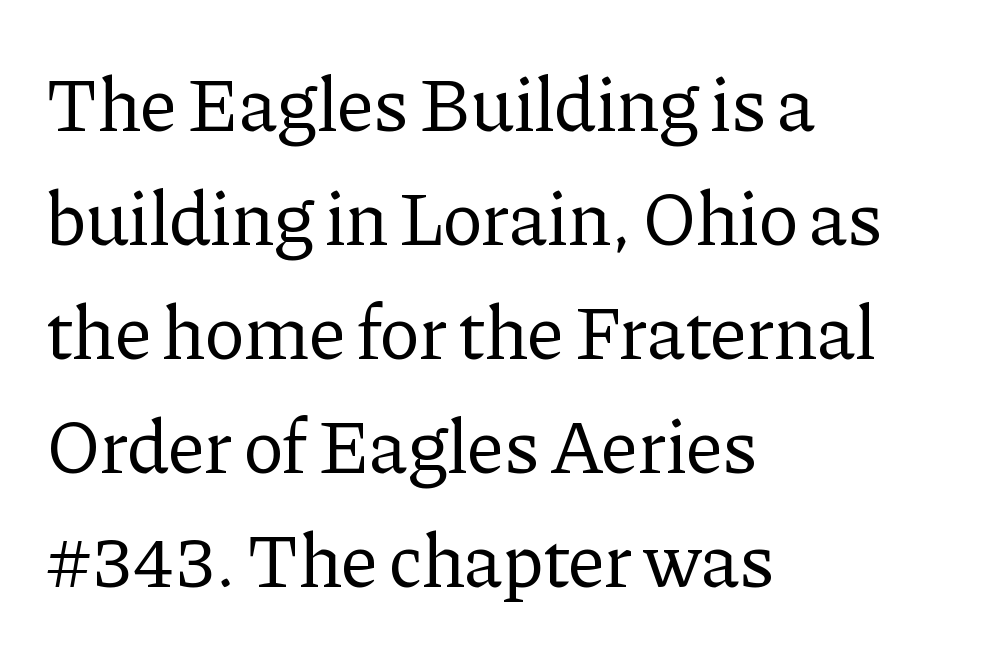
{"serif": "yes", "italic": "no", "bold": "no", "weight": "regular", "width": "normal", "stroke_contrast": "low", "x_height": "medium", "monospaced": "no", "underline": "no", "align": "left", "line_spacing": "normal", "line_spacing_ratio": 1.5, "letter_spacing": "normal", "letter_spacing_em": 0.0, "glyph_px": 76}
